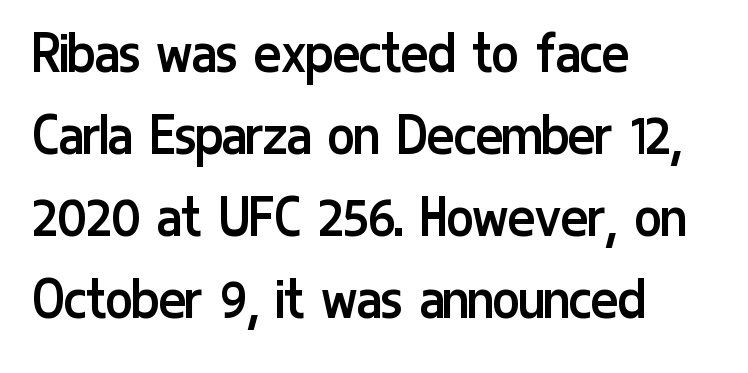
The image shows 64 px regular-weight, condensed sans-serif type, upright; set left-aligned, normal line spacing (1.28x), normal letter spacing, not underlined; low stroke contrast and a medium x-height.
